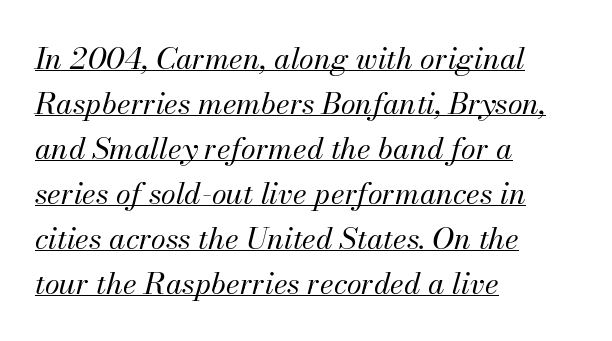
Is there an underline? Yes — a line sits under the letters. Stems and bowls with no extra thickness — not bold. Each line starts at the same left margin while the right side varies. Notice how the stems are inclined rather than vertical — that's the hallmark of italics.
